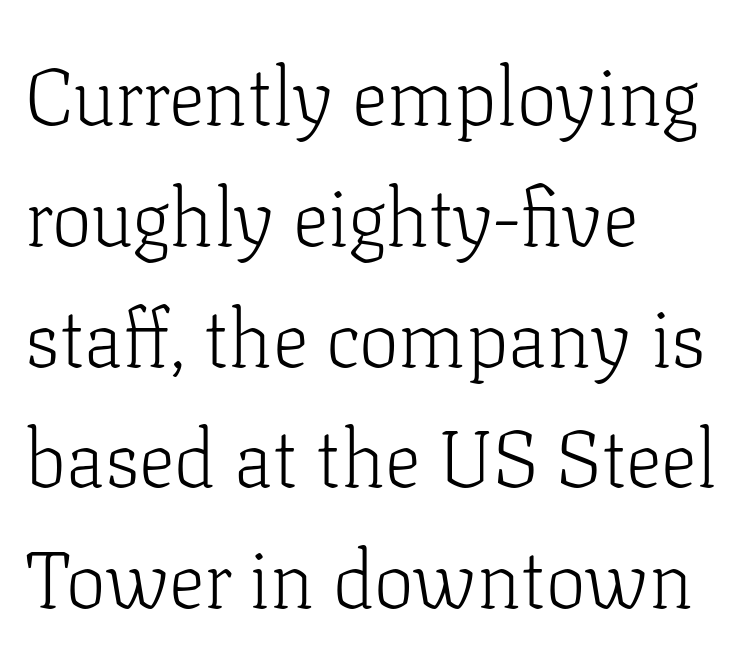
The image shows 80 px light serif type, upright; set left-aligned, normal line spacing (1.51x), normal letter spacing, not underlined; low stroke contrast and a medium x-height.
